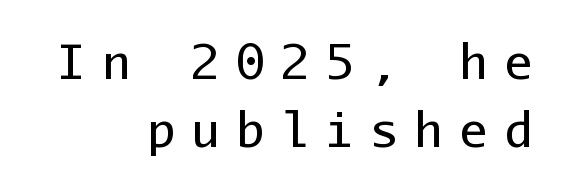
The image shows 47 px regular-weight sans-serif type, upright, monospaced; set right-aligned, normal line spacing (1.44x), unusually wide letter spacing (+0.35 em), not underlined; low stroke contrast and a medium x-height.
